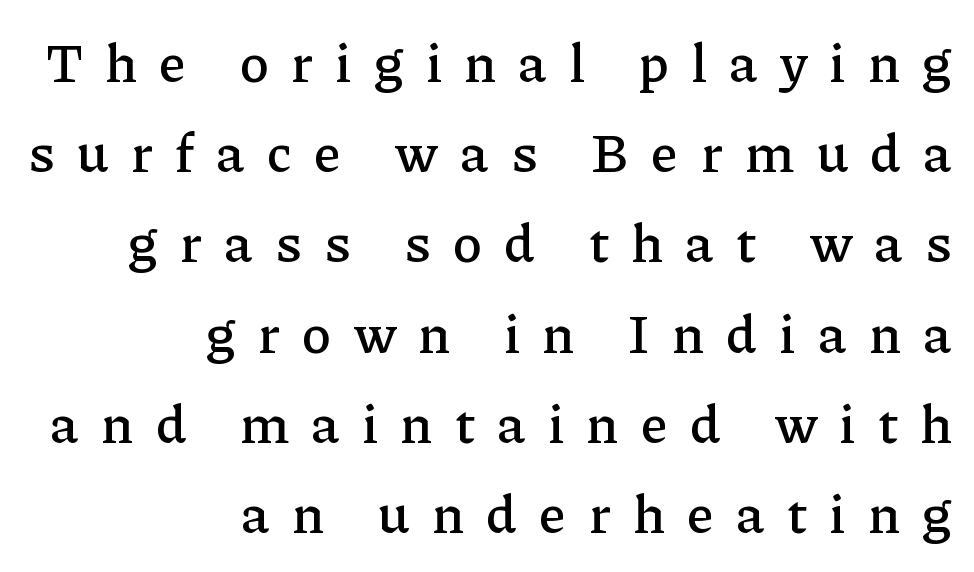
Q: Is the text italic (slanted)? A: No, it is upright.
Q: Is the typeface a serif or a sans-serif typeface? A: Serif.
Q: Is the text underlined? A: No.
Q: How is the paragraph aligned? A: Right-aligned.
Q: Is the spacing between letters normal or unusually wide? A: Unusually wide.
Q: Is the spacing between lines tight, normal or loose? A: Normal.
Q: Width (condensed, normal, or wide)? A: Normal.
Q: Stroke contrast? A: Low.
Q: x-height? A: Medium.
Q: Monospaced? A: No.
